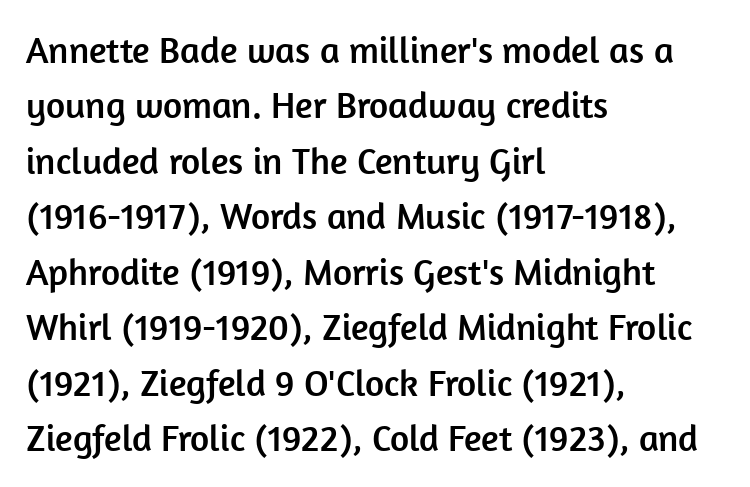
These lines are rendered in a variable-pitch font. A student would call this left alignment; a typographer would say flush left, rag right. Check under the words: just untouched page. The rows are spaced the way most documents space them.
